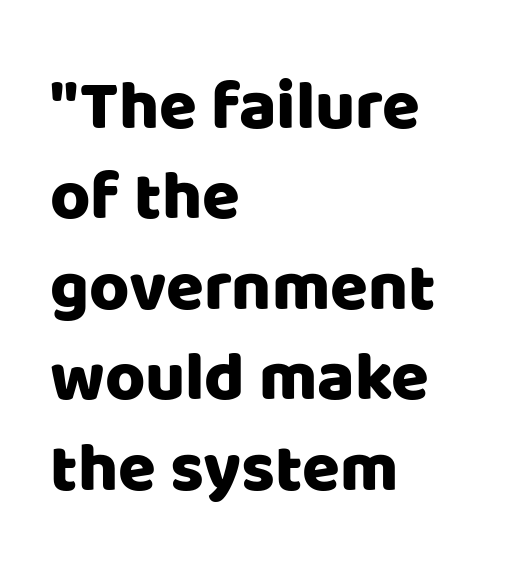
The horizontal fit of the characters is conventional and even. The space beneath each line is pristine and unruled. The block of text has a typical density, with ordinary space between rows. To sum up the face: it is a sans, with no serifs. These lines were composed using upright roman letters.
